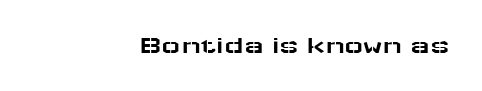
Glyph-to-glyph distance matches everyday printed text. This sample uses an upright cut, with every glyph sitting square on the baseline. A bare baseline throughout the passage. The rag falls on the left side of this text block.
